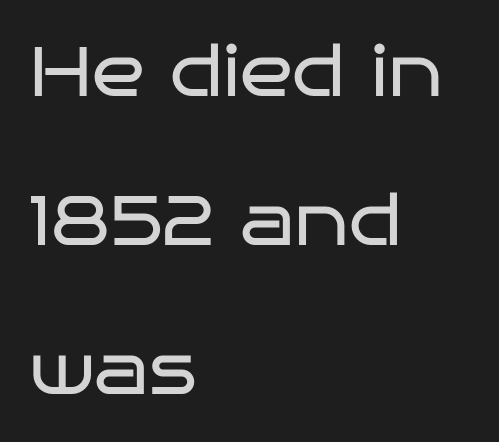
{"serif": "no", "italic": "no", "bold": "no", "weight": "regular", "width": "wide", "stroke_contrast": "low", "x_height": "large", "monospaced": "no", "underline": "no", "align": "left", "line_spacing": "loose", "line_spacing_ratio": 2.13, "letter_spacing": "normal", "letter_spacing_em": 0.0, "glyph_px": 70}
